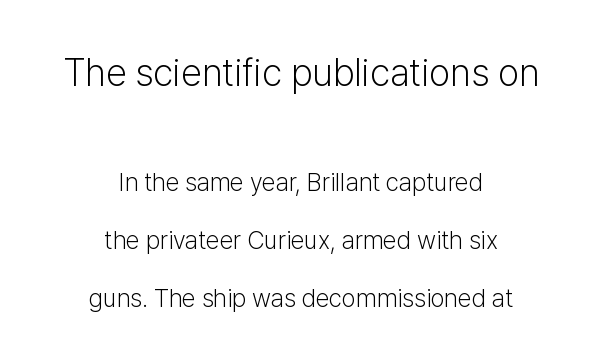
Q: Is the text bold? A: No.
Q: Is the text italic (slanted)? A: No, it is upright.
Q: Is the typeface a serif or a sans-serif typeface? A: Sans-serif.
Q: Is the text underlined? A: No.
Q: How is the paragraph aligned? A: Centered.
Q: Is the spacing between letters normal or unusually wide? A: Normal.
Q: Is the spacing between lines tight, normal or loose? A: Loose.
Q: Which block of text is set in a larger size, the first (top) or the second (bottom)? A: The first (top) one.
Q: Width (condensed, normal, or wide)? A: Normal.
Q: Stroke contrast? A: Low.
Q: x-height? A: Medium.
Q: Monospaced? A: No.
